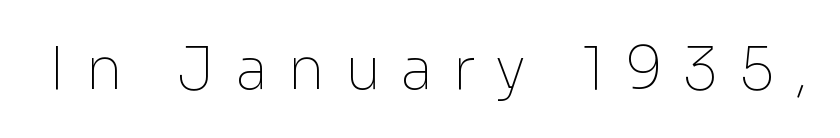
{"serif": "no", "italic": "no", "bold": "no", "weight": "thin", "width": "normal", "stroke_contrast": "low", "x_height": "medium", "monospaced": "no", "underline": "no", "letter_spacing": "wide", "letter_spacing_em": 0.34, "glyph_px": 59}
